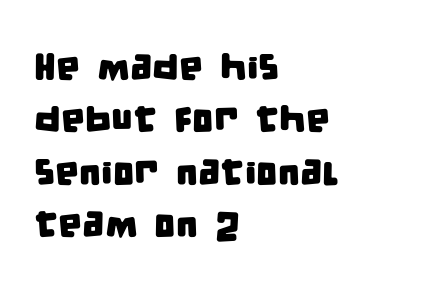
Spacing verdict: proportional, widths tailored to each character. Look at the tracking — it's just the regular setting, nothing added. The rows are spaced the way most documents space them. Each line starts at the same left margin while the right side varies. Nobody drew a line under any word here.
